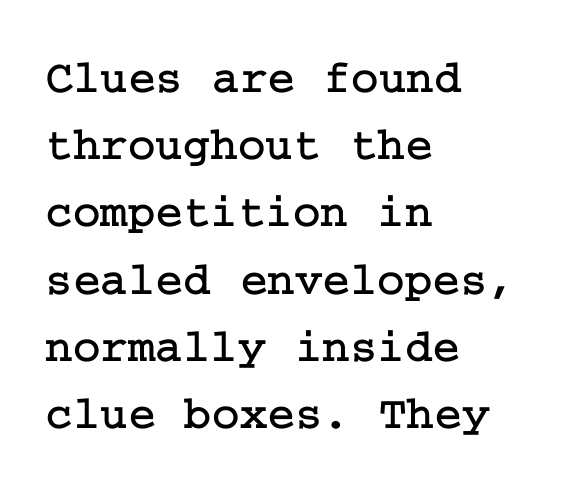
This is the regular roman posture of the typeface. The gaps between neighbouring characters are ordinary and unremarkable. The paragraph shown leans on its left margin. This rendering employs a face with finishing strokes, i.e., a serif.
